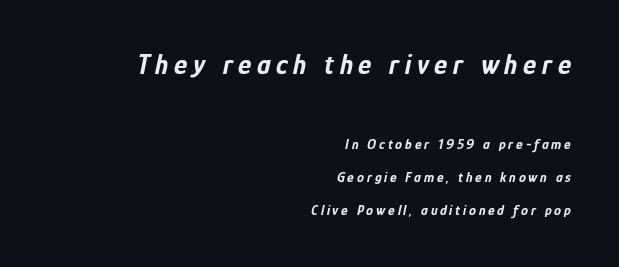
Q: Is the text bold? A: Yes.
Q: Is the text italic (slanted)? A: Yes, it leans right by about 12 degrees.
Q: Is the text underlined? A: No.
Q: How is the paragraph aligned? A: Right-aligned.
Q: Is the spacing between letters normal or unusually wide? A: Unusually wide.
Q: Is the spacing between lines tight, normal or loose? A: Loose.
Q: Which block of text is set in a larger size, the first (top) or the second (bottom)? A: The first (top) one.
Q: Width (condensed, normal, or wide)? A: Condensed.
Q: Stroke contrast? A: Low.
Q: x-height? A: Medium.
Q: Monospaced? A: No.
